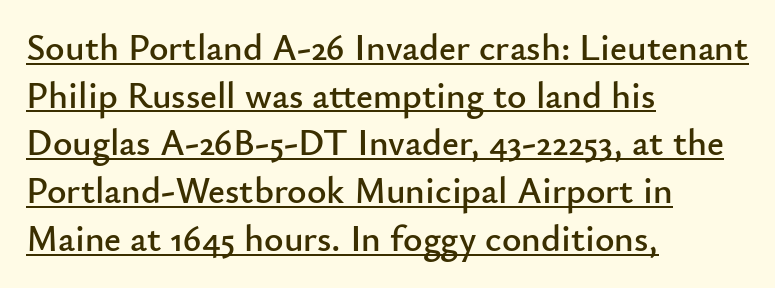
Posture: upright roman. The leading is moderate, giving the passage an even texture. The setting favours the left margin, as ordinary paragraphs usually do. Is the letter spacing exaggerated? No — it looks like the ordinary default. This sample carries an underscore along the baseline area. The face used here is proportionally spaced, like ordinary book or web type.
